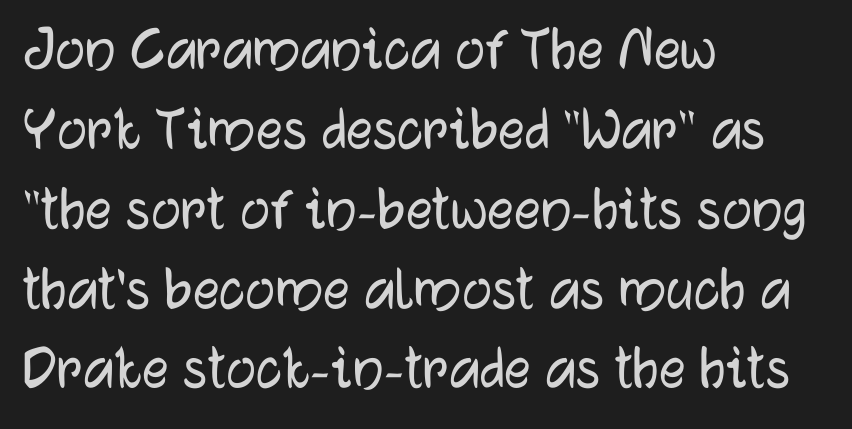
{"serif": "no", "italic": "no", "width": "normal", "stroke_contrast": "low", "x_height": "medium", "monospaced": "no", "underline": "no", "align": "left", "line_spacing_ratio": 1.21, "letter_spacing": "normal", "letter_spacing_em": 0.0, "glyph_px": 66}
